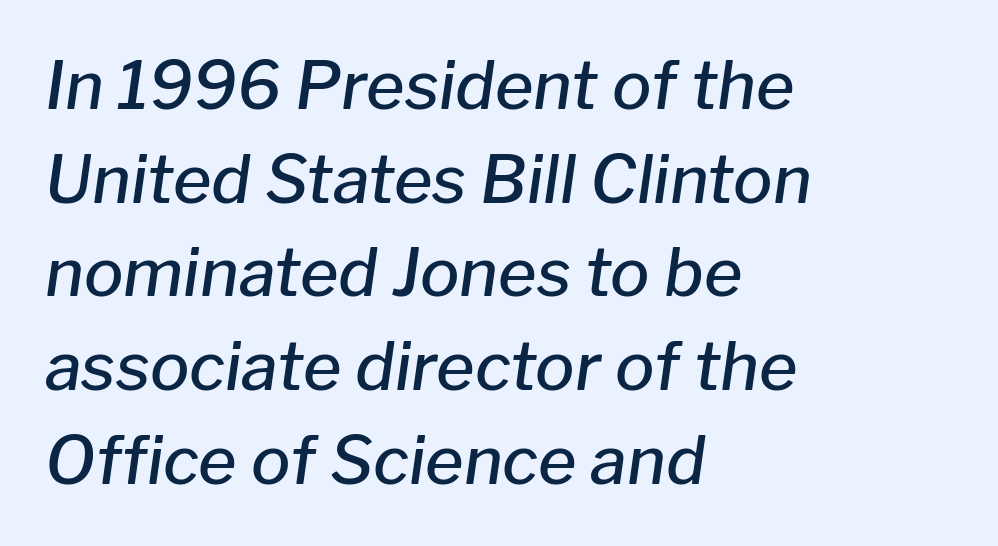
The paragraph shown leans on its left margin. How are the letters spaced? Ordinarily, with no added tracking. Yep, that's italic — everything's leaning. Note the varied advance widths — an 'i' is clearly narrower than an 'm'. The typesetting leans somewhat heavy: a semibold.
